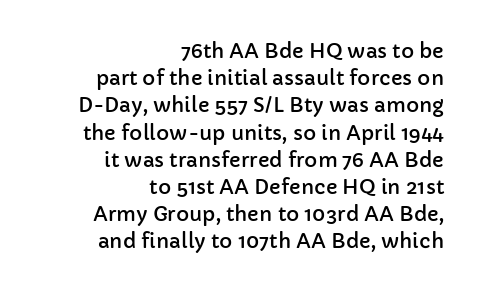
{"italic": "no", "underline": "no", "align": "right", "line_spacing": "normal", "line_spacing_ratio": 1.36, "letter_spacing": "normal", "letter_spacing_em": 0.0, "glyph_px": 20}
